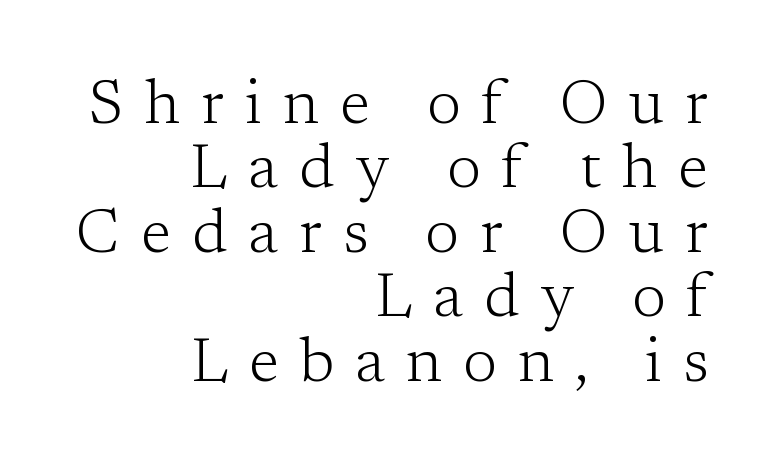
{"serif": "yes", "italic": "no", "bold": "no", "weight": "light", "width": "normal", "stroke_contrast": "low", "x_height": "medium", "monospaced": "no", "underline": "no", "align": "right", "line_spacing": "tight", "line_spacing_ratio": 1.04, "letter_spacing": "wide", "letter_spacing_em": 0.34, "glyph_px": 62}
